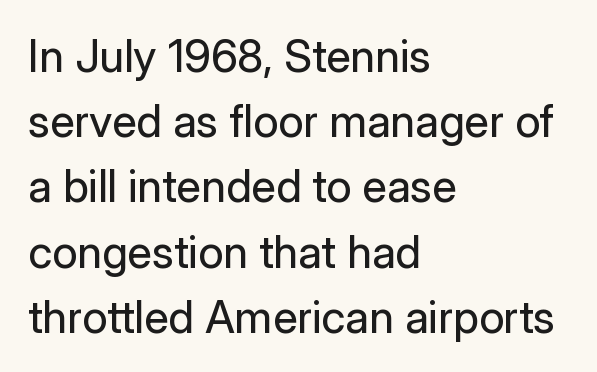
Q: Is the text bold? A: No.
Q: Is the text italic (slanted)? A: No, it is upright.
Q: Is the typeface a serif or a sans-serif typeface? A: Sans-serif.
Q: Is the text underlined? A: No.
Q: How is the paragraph aligned? A: Left-aligned.
Q: Is the spacing between letters normal or unusually wide? A: Normal.
Q: Is the spacing between lines tight, normal or loose? A: Normal.
Q: Width (condensed, normal, or wide)? A: Normal.
Q: Stroke contrast? A: Low.
Q: x-height? A: Medium.
Q: Monospaced? A: No.
